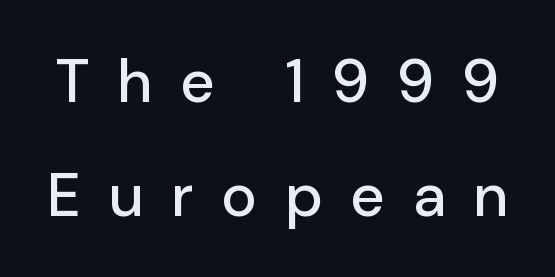
Tracking here is generous; glyphs stand well apart from one another. Vertical strokes here are truly vertical. Baseline-to-baseline distance is far greater than the letter height. Here the designer chose a conventional face with non-uniform glyph widths. In terms of letterform style, serifs are entirely absent.
